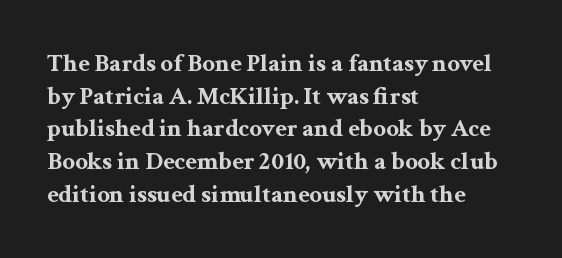
{"italic": "no", "bold": "yes", "underline": "no", "align": "left", "line_spacing": "normal", "line_spacing_ratio": 1.31, "letter_spacing": "normal", "letter_spacing_em": 0.0, "glyph_px": 25}
